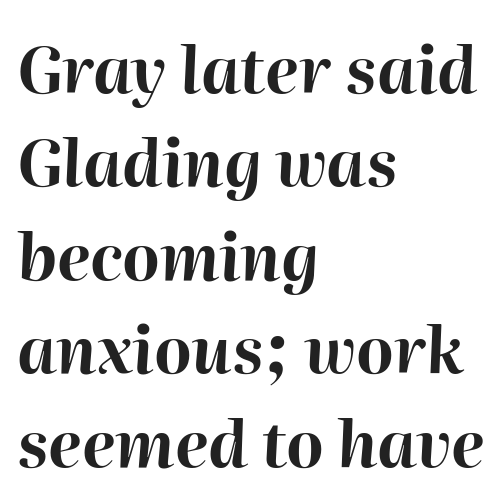
Q: Is the text bold? A: Yes.
Q: Is the text italic (slanted)? A: Yes, it leans right by about 2 degrees.
Q: Is the text underlined? A: No.
Q: How is the paragraph aligned? A: Left-aligned.
Q: Is the spacing between letters normal or unusually wide? A: Normal.
Q: Is the spacing between lines tight, normal or loose? A: Normal.
Q: Width (condensed, normal, or wide)? A: Normal.
Q: Stroke contrast? A: High.
Q: x-height? A: Medium.
Q: Monospaced? A: No.
